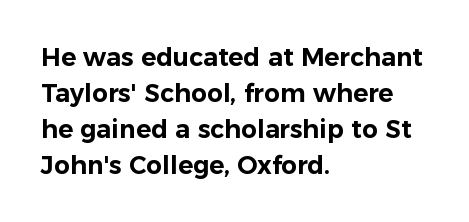
{"italic": "no", "underline": "no", "align": "left", "line_spacing": "normal", "line_spacing_ratio": 1.44, "letter_spacing": "normal", "letter_spacing_em": 0.0, "glyph_px": 25}
